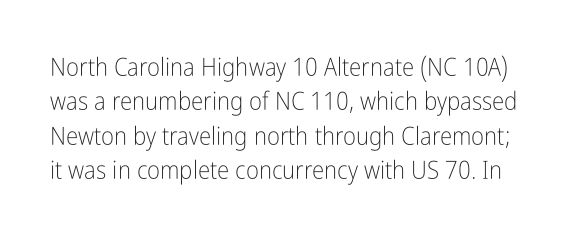
Q: Is the text bold? A: No.
Q: Is the text italic (slanted)? A: No, it is upright.
Q: Is the text underlined? A: No.
Q: Is the spacing between letters normal or unusually wide? A: Normal.
Q: Is the spacing between lines tight, normal or loose? A: Normal.
